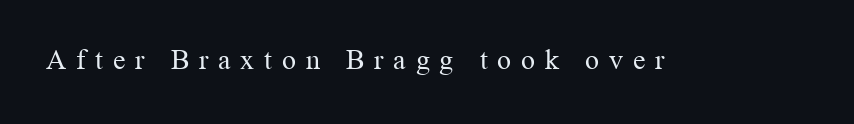
Classification — serif. What stands out about the letter spacing? Its width — letters are far apart. No italicization has been applied; the sample stays upright. Compared with a typical body face, this is equally light or lighter still. You could not count columns in this text — the font is proportionally spaced.
